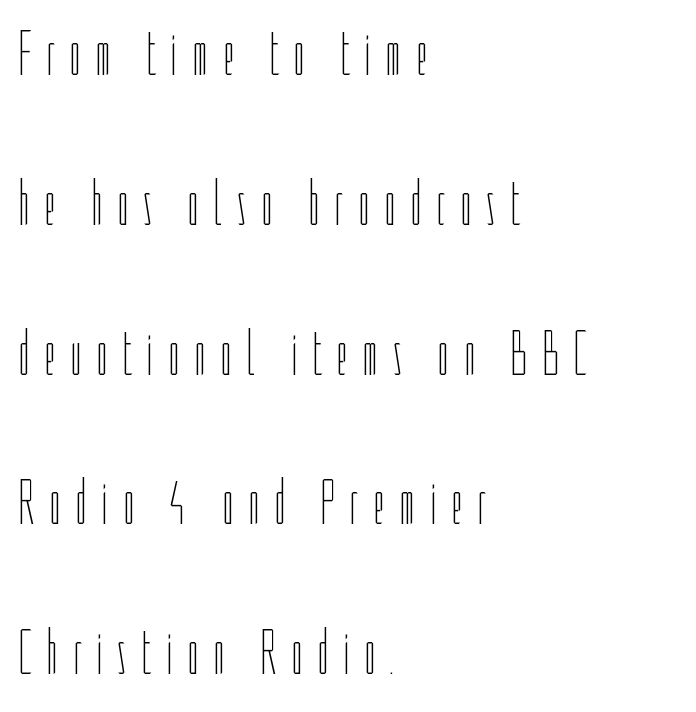
The image shows 64 px thin, condensed type, upright; set left-aligned, loose line spacing (2.34x), unusually wide letter spacing (+0.21 em), not underlined; low stroke contrast and a medium x-height.
